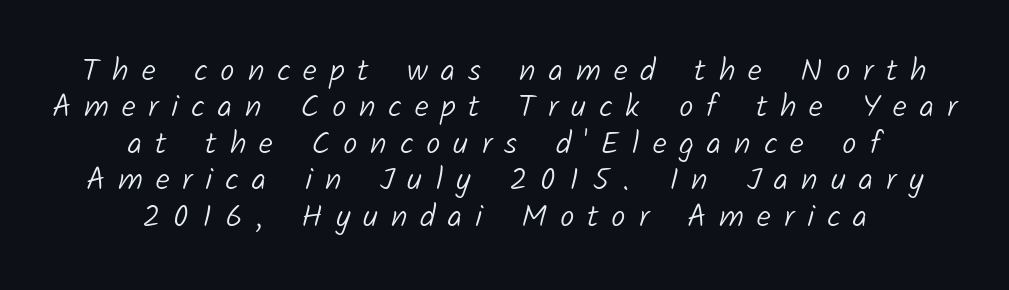
Varying glyph widths throughout — classic text-font behaviour. Characters follow at a spacing far wider than the type designer built in. Examine the stroke ends and you'll find no serifs. Heaviness? Minimal to ordinary, like unemphasized prose.
